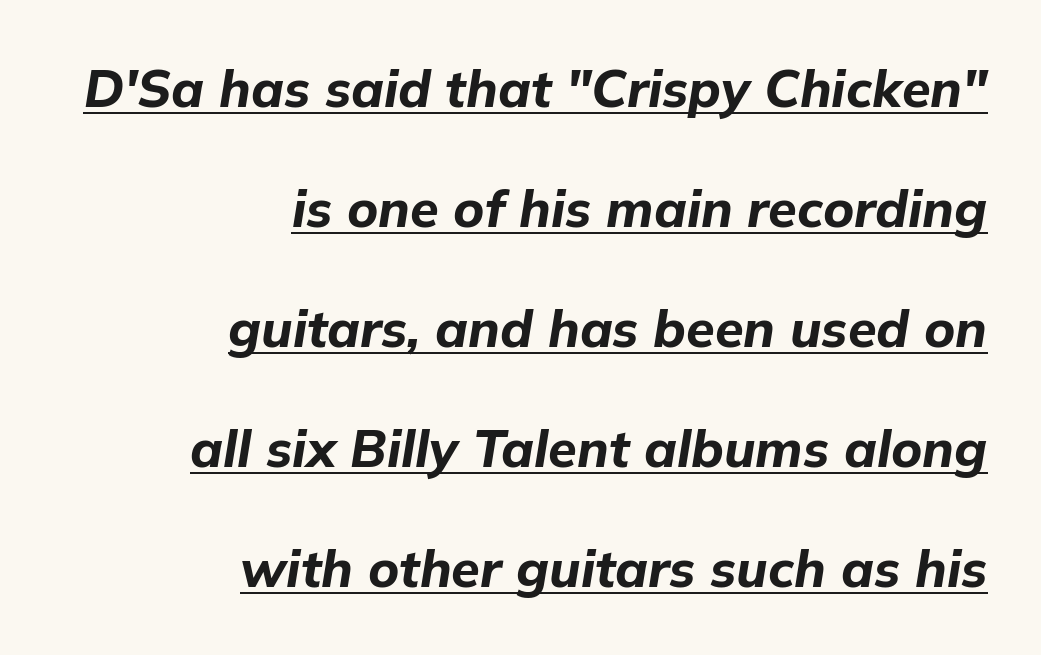
The image shows 52 px bold type, italic (leaning right); set right-aligned, loose line spacing (2.31x), normal letter spacing, underlined; low stroke contrast and a medium x-height.
